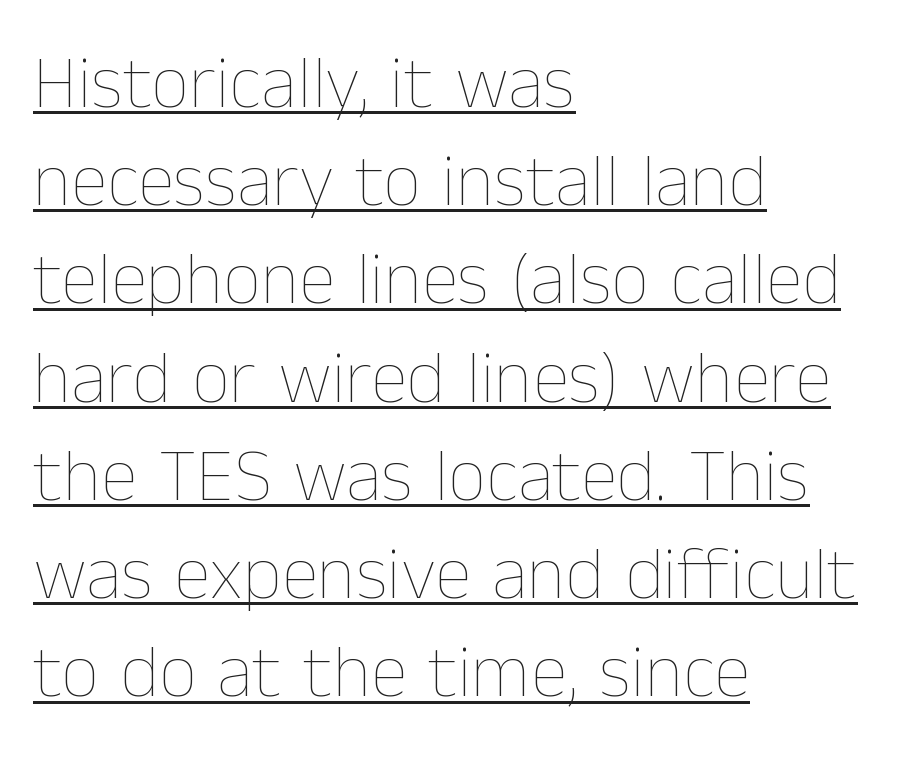
Q: Is the text bold? A: No.
Q: Is the text italic (slanted)? A: No, it is upright.
Q: Is the text underlined? A: Yes.
Q: How is the paragraph aligned? A: Left-aligned.
Q: Is the spacing between letters normal or unusually wide? A: Normal.
Q: Is the spacing between lines tight, normal or loose? A: Normal.
Q: Width (condensed, normal, or wide)? A: Normal.
Q: Stroke contrast? A: Low.
Q: x-height? A: Medium.
Q: Monospaced? A: No.
